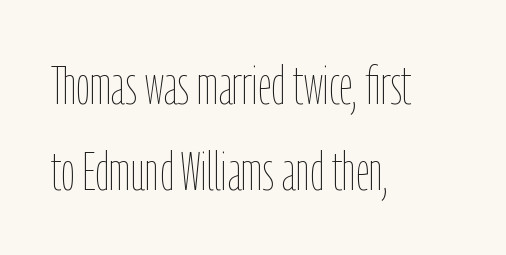
Q: Is the text bold? A: No.
Q: Is the text italic (slanted)? A: No, it is upright.
Q: Is the text underlined? A: No.
Q: How is the paragraph aligned? A: Left-aligned.
Q: Is the spacing between letters normal or unusually wide? A: Normal.
Q: Is the spacing between lines tight, normal or loose? A: Normal.
Q: Width (condensed, normal, or wide)? A: Condensed.
Q: Stroke contrast? A: Low.
Q: x-height? A: Medium.
Q: Monospaced? A: No.
